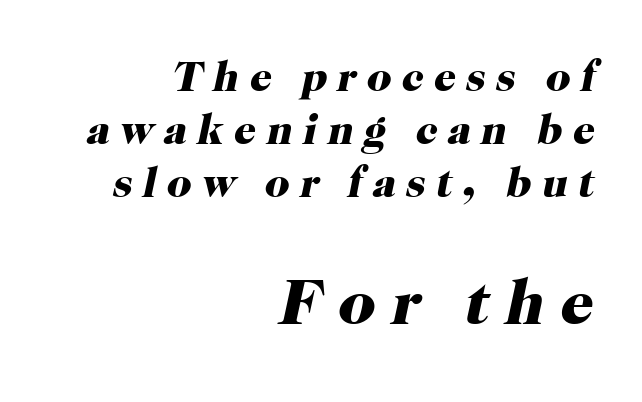
Q: Is the text bold? A: Yes.
Q: Is the text italic (slanted)? A: Yes, it leans right by about 12 degrees.
Q: Is the typeface a serif or a sans-serif typeface? A: Serif.
Q: Is the text underlined? A: No.
Q: How is the paragraph aligned? A: Right-aligned.
Q: Is the spacing between letters normal or unusually wide? A: Unusually wide.
Q: Which block of text is set in a larger size, the first (top) or the second (bottom)? A: The second (bottom) one.
Q: Width (condensed, normal, or wide)? A: Normal.
Q: Stroke contrast? A: High.
Q: x-height? A: Medium.
Q: Monospaced? A: No.
